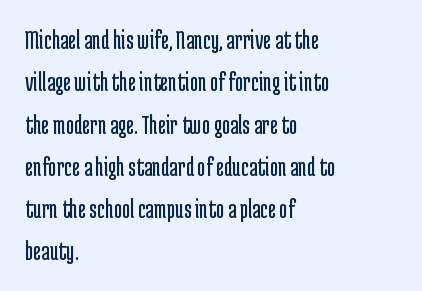
Q: Is the text bold? A: No.
Q: Is the text italic (slanted)? A: No, it is upright.
Q: Is the typeface a serif or a sans-serif typeface? A: Sans-serif.
Q: Is the text underlined? A: No.
Q: How is the paragraph aligned? A: Left-aligned.
Q: Is the spacing between letters normal or unusually wide? A: Normal.
Q: Is the spacing between lines tight, normal or loose? A: Normal.
Q: Width (condensed, normal, or wide)? A: Condensed.
Q: Stroke contrast? A: Low.
Q: x-height? A: Medium.
Q: Monospaced? A: No.
